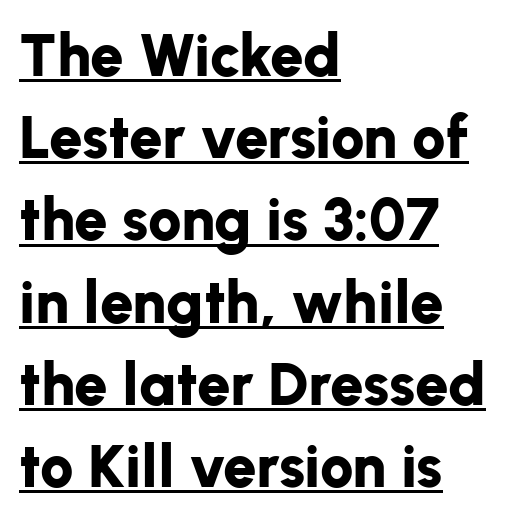
The designer left line spacing at the default. Type style note: lacks serifs. These words are printed bold, with thick strokes throughout. This sample uses plain, unmodified letter spacing.
